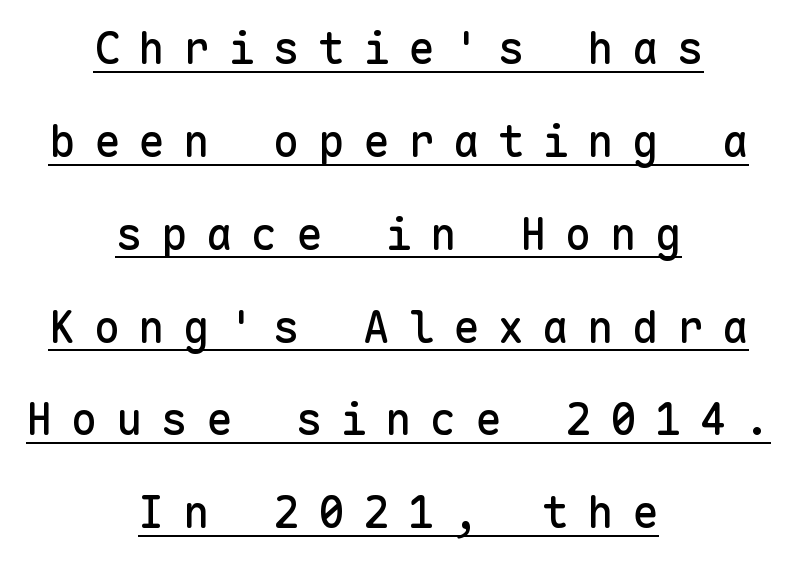
Q: Is the text italic (slanted)? A: No, it is upright.
Q: Is the typeface a serif or a sans-serif typeface? A: Sans-serif.
Q: Is the text underlined? A: Yes.
Q: How is the paragraph aligned? A: Centered.
Q: Is the spacing between letters normal or unusually wide? A: Unusually wide.
Q: Is the spacing between lines tight, normal or loose? A: Loose.
Q: Width (condensed, normal, or wide)? A: Normal.
Q: Stroke contrast? A: Low.
Q: x-height? A: Medium.
Q: Monospaced? A: Yes.
